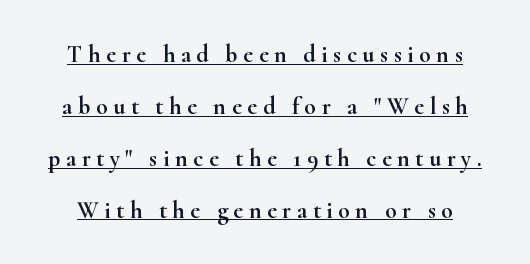
The image shows 24 px text type, upright; set loose line spacing (2.16x), unusually wide letter spacing (+0.23 em), underlined.
